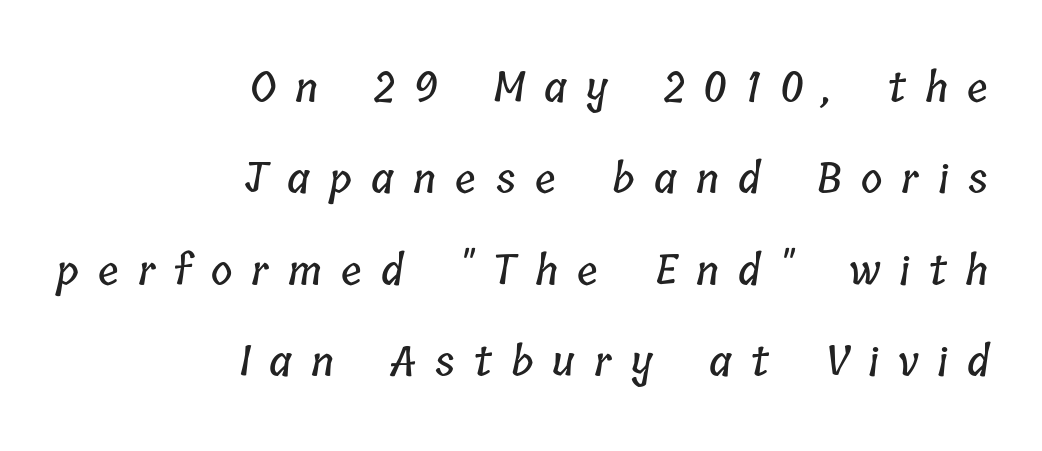
The image shows 41 px condensed type; set right-aligned, loose line spacing (2.23x), unusually wide letter spacing (+0.47 em), not underlined; low stroke contrast and a medium x-height.
